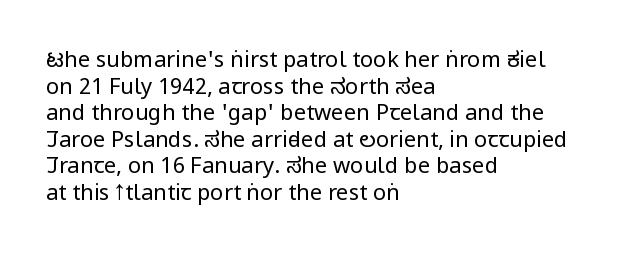
The image shows 22 px text type, upright; set left-aligned, line spacing 1.21x, normal letter spacing, not underlined.
